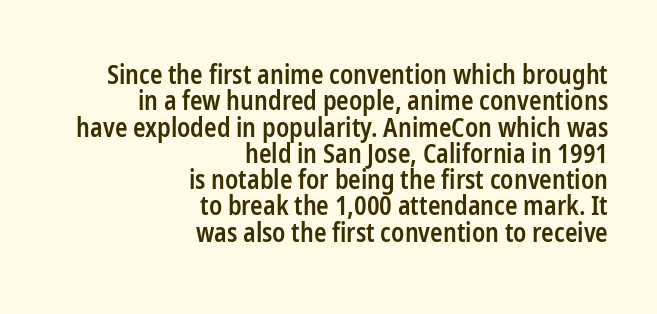
I'd describe the lettering as semibold — firm but not a full bold. The letters stand upright; this is a roman face. Between one letter and the next there's only the usual sliver of space. Line spacing here is tight. Decoration check: the copy has no underline.
